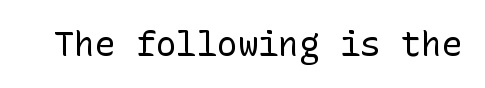
Underlining? Definitely not there. Are there feet on the stems? There aren't — it's a sans. The weight would be labelled regular, book, light, or lighter still. The rendering keeps characters at their native spacing. The typography opts for an upright posture over an oblique one.
